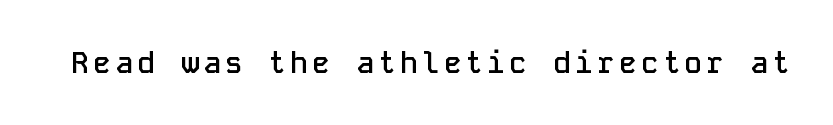
The image shows 30 px semibold sans-serif type, upright, monospaced; set not underlined; low stroke contrast and a medium x-height.
